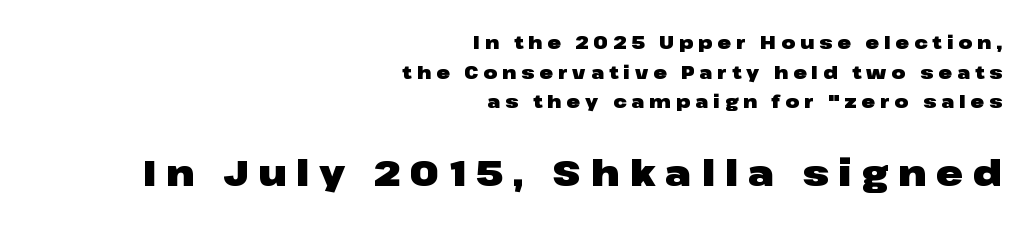
Proportional: the letters do not fall into vertical columns. The block of text has a typical density, with ordinary space between rows. The letters are bold, with thick, heavy strokes. The compositor pushed each line to the right boundary. You can tell it's not italic because the verticals are truly vertical. Serif or sans? Sans — the stroke terminals are bare.
